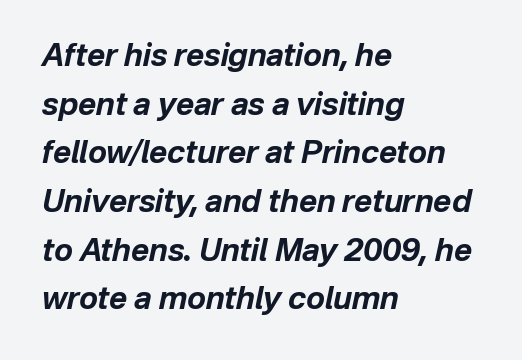
The image shows 31 px bold type, italic (leaning right); set left-aligned, normal line spacing (1.57x), normal letter spacing, not underlined; low stroke contrast and a medium x-height.
